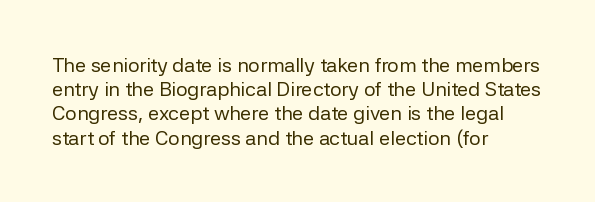
Q: Is the text bold? A: No.
Q: Is the text italic (slanted)? A: No, it is upright.
Q: Is the text underlined? A: No.
Q: How is the paragraph aligned? A: Left-aligned.
Q: Is the spacing between letters normal or unusually wide? A: Normal.
